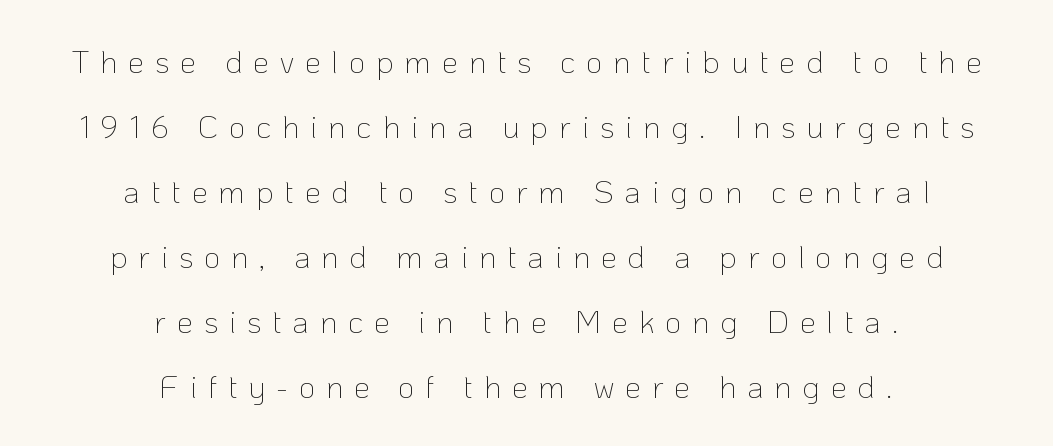
The image shows 32 px thin sans-serif type, upright; set centered, loose line spacing (2.03x), unusually wide letter spacing (+0.34 em), not underlined; low stroke contrast and a medium x-height.
